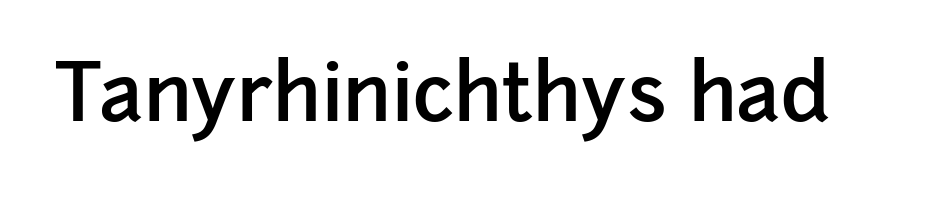
Q: Is the text bold? A: Semi-bold.
Q: Is the text italic (slanted)? A: No, it is upright.
Q: Is the typeface a serif or a sans-serif typeface? A: Sans-serif.
Q: Is the text underlined? A: No.
Q: Is the spacing between letters normal or unusually wide? A: Normal.
Q: Width (condensed, normal, or wide)? A: Normal.
Q: Stroke contrast? A: Low.
Q: x-height? A: Medium.
Q: Monospaced? A: No.
